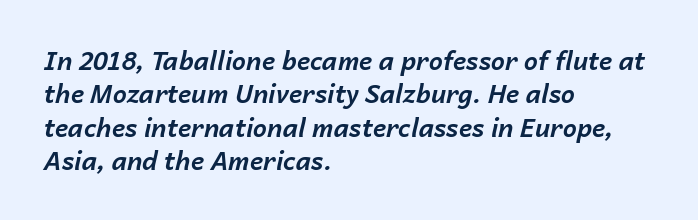
The image shows 25 px bold type, italic (leaning right); set left-aligned, normal line spacing (1.34x), normal letter spacing, not underlined.
